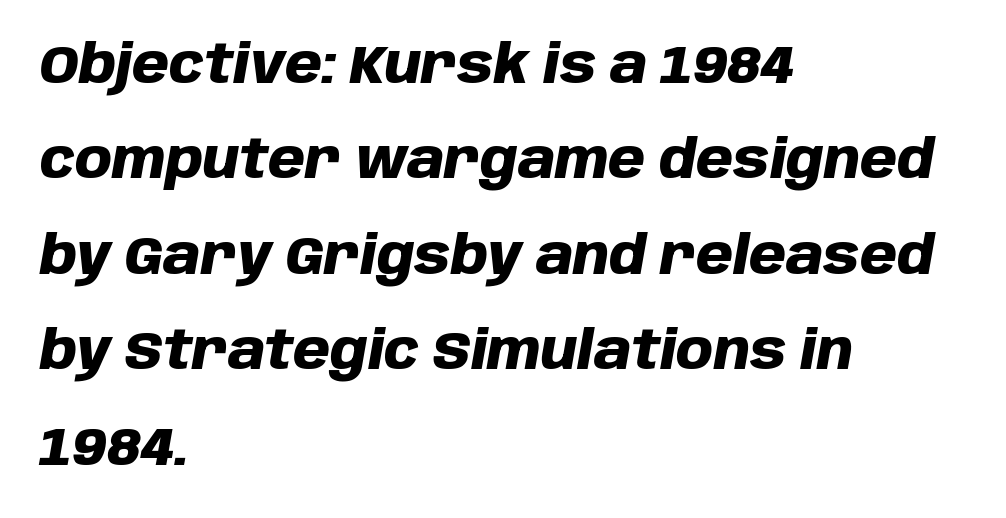
Q: Is the text bold? A: Yes.
Q: Is the text italic (slanted)? A: Yes, it leans right by about 10 degrees.
Q: Is the text underlined? A: No.
Q: How is the paragraph aligned? A: Left-aligned.
Q: Is the spacing between letters normal or unusually wide? A: Normal.
Q: Width (condensed, normal, or wide)? A: Normal.
Q: Stroke contrast? A: Low.
Q: x-height? A: Large.
Q: Monospaced? A: No.
